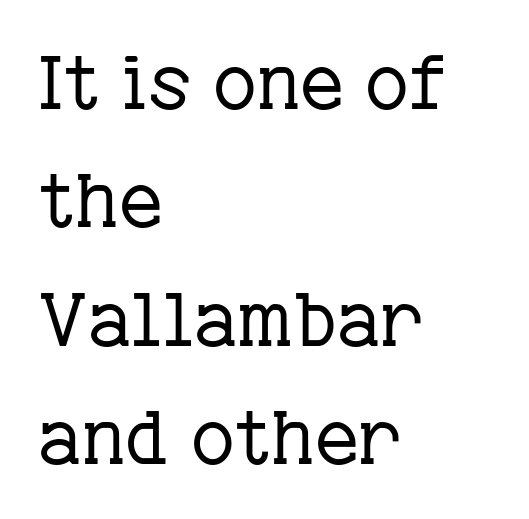
{"serif": "yes", "italic": "no", "bold": "no", "weight": "regular", "width": "normal", "stroke_contrast": "low", "x_height": "medium", "monospaced": "no", "underline": "no", "align": "left", "line_spacing": "normal", "line_spacing_ratio": 1.58, "letter_spacing": "normal", "letter_spacing_em": 0.0, "glyph_px": 75}
